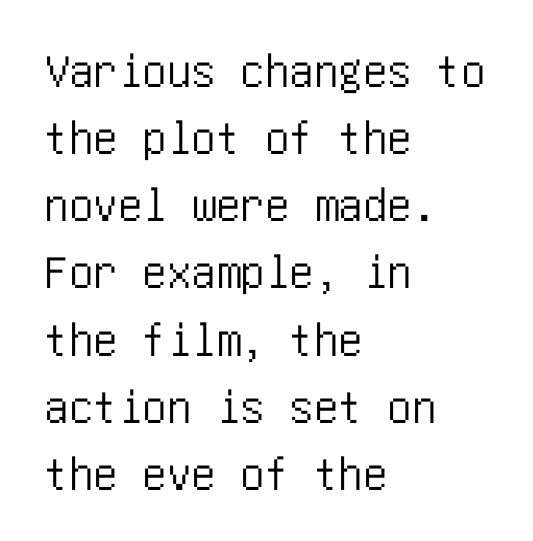
The space between consecutive lines is moderate. Quick note: underline off. These lines are composed in type without serifs. How are the letters spaced? Ordinarily, with no added tracking. The ragged edge is on the right, which tells us the setting is flush left.
